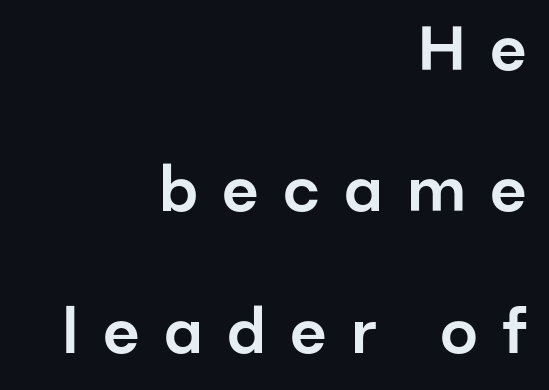
{"serif": "no", "italic": "no", "width": "normal", "stroke_contrast": "low", "x_height": "medium", "monospaced": "no", "underline": "no", "align": "right", "line_spacing": "loose", "line_spacing_ratio": 2.28, "letter_spacing": "wide", "letter_spacing_em": 0.39, "glyph_px": 62}
